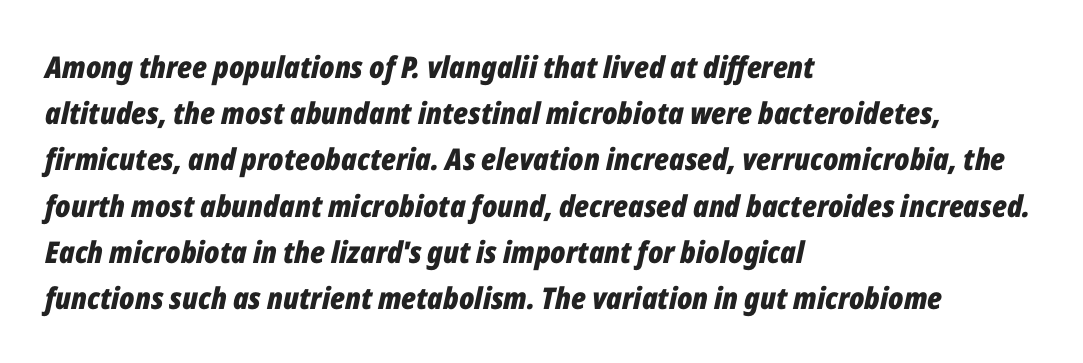
The image shows 30 px bold, condensed type, italic (leaning right); set left-aligned, normal line spacing (1.54x), normal letter spacing, not underlined; low stroke contrast and a medium x-height.
